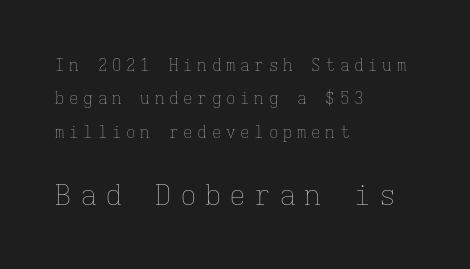
The image shows 28 px thin type, upright, monospaced; set left-aligned, loose line spacing (2.08x), unusually wide letter spacing (+0.29 em), not underlined; the second (bottom) block is 1.75x larger; low stroke contrast and a medium x-height.
